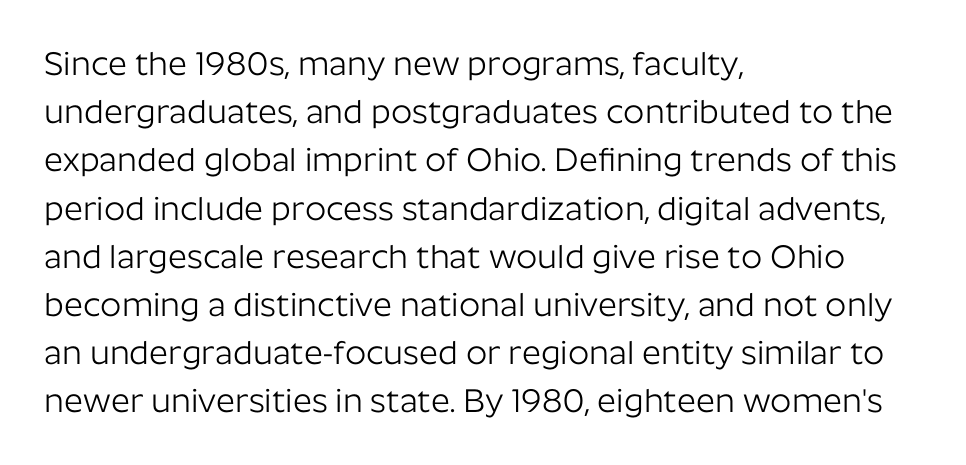
Q: Is the text bold? A: No.
Q: Is the text italic (slanted)? A: No, it is upright.
Q: Is the typeface a serif or a sans-serif typeface? A: Sans-serif.
Q: Is the text underlined? A: No.
Q: How is the paragraph aligned? A: Left-aligned.
Q: Is the spacing between letters normal or unusually wide? A: Normal.
Q: Is the spacing between lines tight, normal or loose? A: Normal.
Q: Width (condensed, normal, or wide)? A: Normal.
Q: Stroke contrast? A: Low.
Q: x-height? A: Medium.
Q: Monospaced? A: No.
